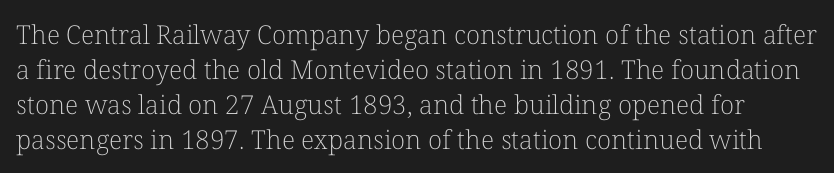
The image shows 26 px text type, upright; set normal line spacing (1.34x), normal letter spacing, not underlined.
